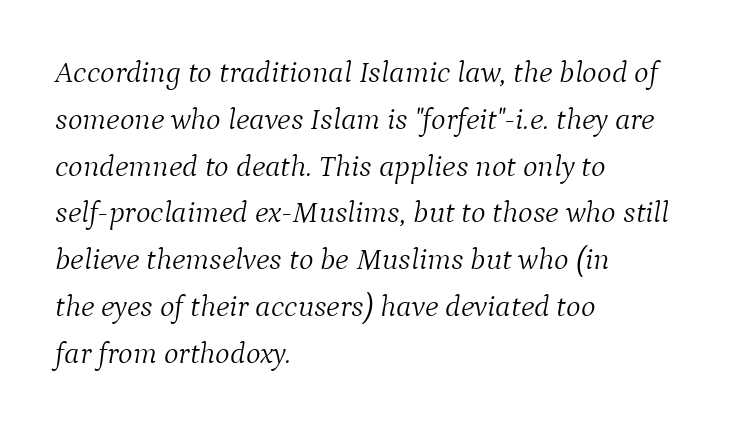
Q: Is the text bold? A: No.
Q: Is the text italic (slanted)? A: Yes, it leans right by about 9 degrees.
Q: Is the typeface a serif or a sans-serif typeface? A: Serif.
Q: Is the text underlined? A: No.
Q: How is the paragraph aligned? A: Left-aligned.
Q: Is the spacing between letters normal or unusually wide? A: Normal.
Q: Is the spacing between lines tight, normal or loose? A: Normal.
Q: Width (condensed, normal, or wide)? A: Normal.
Q: Stroke contrast? A: Medium.
Q: x-height? A: Medium.
Q: Monospaced? A: No.
